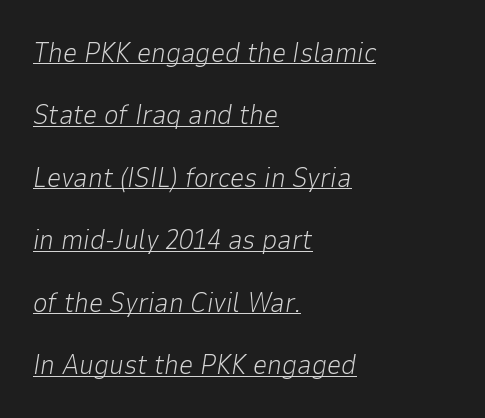
The image shows 28 px light type, italic (leaning right); set left-aligned, loose line spacing (2.23x), normal letter spacing, underlined; low stroke contrast and a medium x-height.
